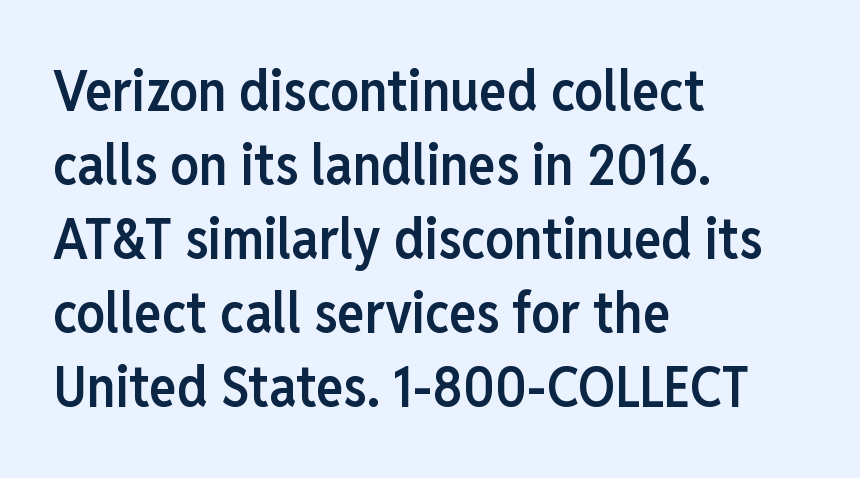
The image shows 57 px semibold, condensed sans-serif type, upright; set left-aligned, normal line spacing (1.3x), normal letter spacing, not underlined; low stroke contrast and a medium x-height.
